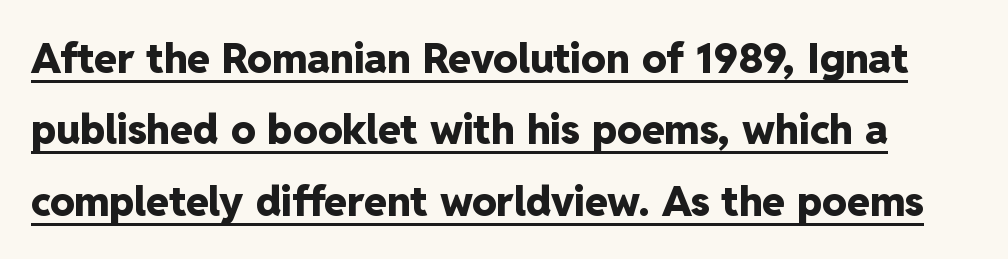
Look at the stroke-to-counter ratio: heavy, a bold. Each letter keeps its own natural width here, so spacing adapts to shape. The passage shown has conventional tracking throughout. Does the lettering tilt? It doesn't — this is upright. The characters display no serif detailing; their extremities are plain. Compared with undecorated copy, this sample adds a rule below the words.
